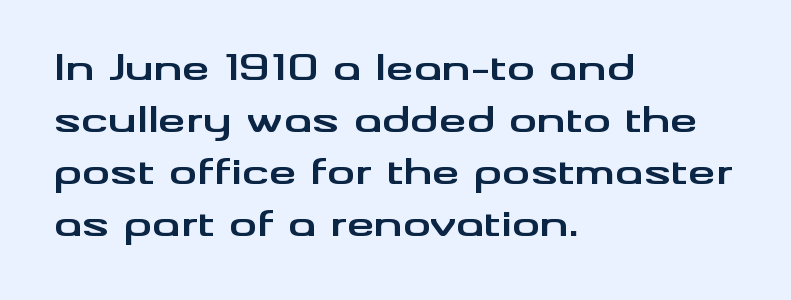
The image shows 35 px bold, wide sans-serif type, upright; set left-aligned, normal line spacing (1.49x), normal letter spacing, not underlined; medium stroke contrast and a small x-height.
